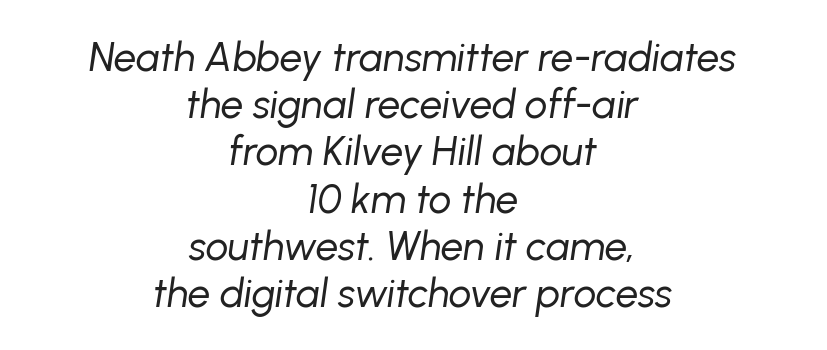
{"italic": "yes", "lean": "right", "slant_degrees": 8, "bold": "no", "weight": "regular", "width": "normal", "stroke_contrast": "low", "x_height": "medium", "monospaced": "no", "underline": "no", "align": "center", "line_spacing_ratio": 1.18, "letter_spacing": "normal", "letter_spacing_em": 0.0, "glyph_px": 40}
